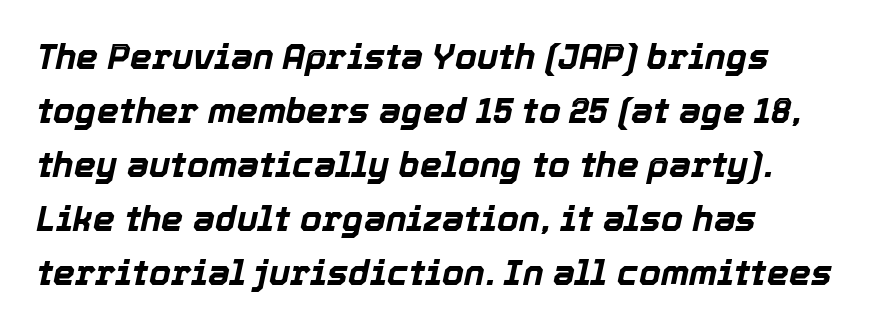
The image shows 35 px bold type, italic (leaning right); set normal line spacing (1.54x), normal letter spacing, not underlined; a medium x-height.
